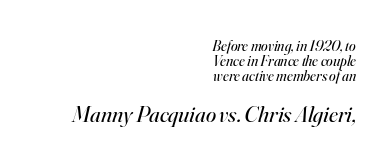
{"italic": "yes", "lean": "right", "slant_degrees": 16, "bold": "no", "underline": "no", "align": "right", "line_spacing": "tight", "line_spacing_ratio": 1.0, "letter_spacing": "normal", "letter_spacing_em": 0.0, "larger_block": "second", "size_ratio": 1.53, "glyph_px": 23}
